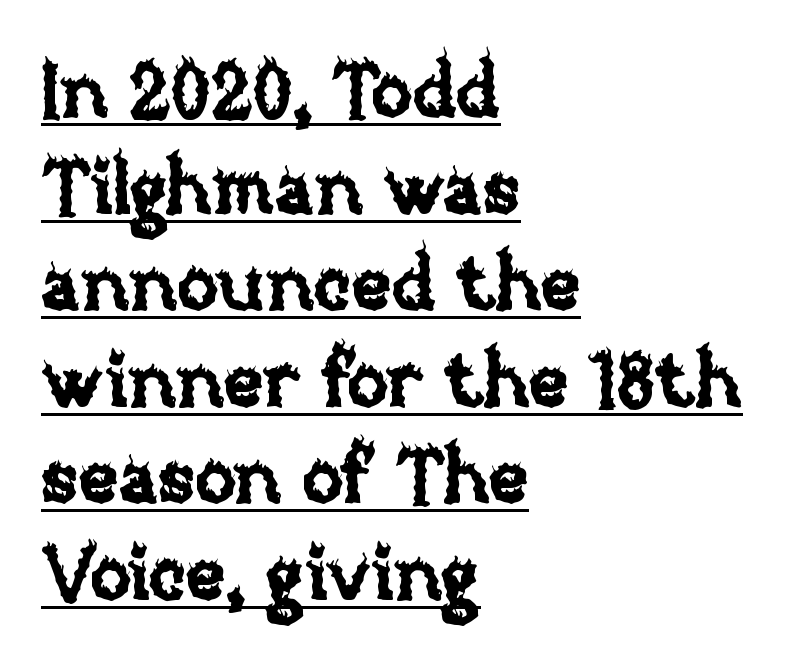
{"italic": "no", "width": "normal", "stroke_contrast": "low", "x_height": "large", "monospaced": "no", "underline": "yes", "align": "left", "line_spacing": "normal", "line_spacing_ratio": 1.27, "letter_spacing": "normal", "letter_spacing_em": 0.0, "glyph_px": 76}
